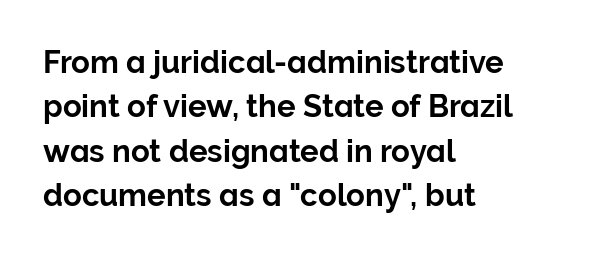
Is the letter spacing exaggerated? No — it looks like the ordinary default. The glyphs are unaccompanied by any horizontal stroke below them. Characters remain perfectly vertical along every line. How would I describe the line gaps? Plain and ordinary.
